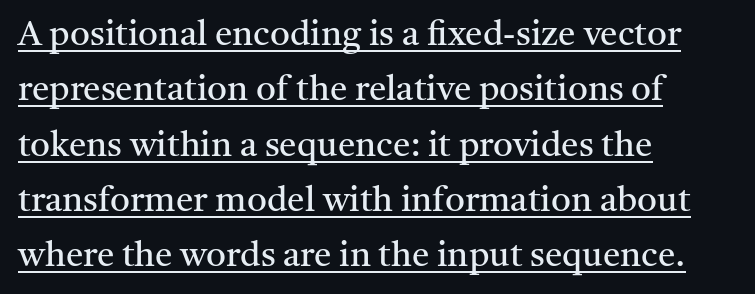
{"serif": "yes", "italic": "no", "bold": "no", "weight": "regular", "width": "normal", "stroke_contrast": "medium", "x_height": "medium", "monospaced": "no", "underline": "yes", "align": "left", "line_spacing": "normal", "line_spacing_ratio": 1.58, "letter_spacing": "normal", "letter_spacing_em": 0.0, "glyph_px": 35}
